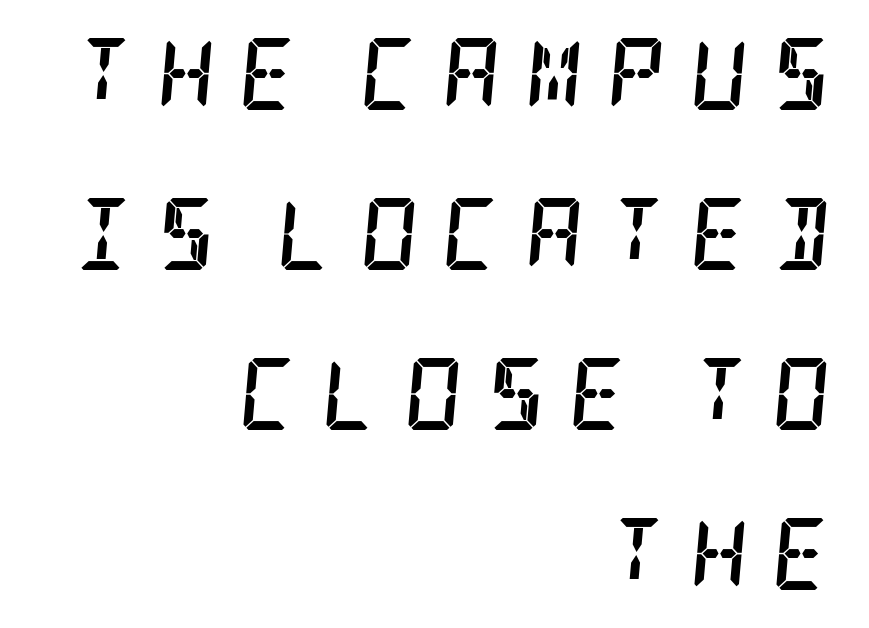
Q: Is the text bold? A: Yes.
Q: Is the text italic (slanted)? A: Yes, it leans right by about 5 degrees.
Q: Is the typeface a serif or a sans-serif typeface? A: Serif.
Q: Is the text underlined? A: No.
Q: How is the paragraph aligned? A: Right-aligned.
Q: Is the spacing between letters normal or unusually wide? A: Unusually wide.
Q: Is the spacing between lines tight, normal or loose? A: Loose.
Q: Width (condensed, normal, or wide)? A: Condensed.
Q: Stroke contrast? A: Low.
Q: x-height? A: Large.
